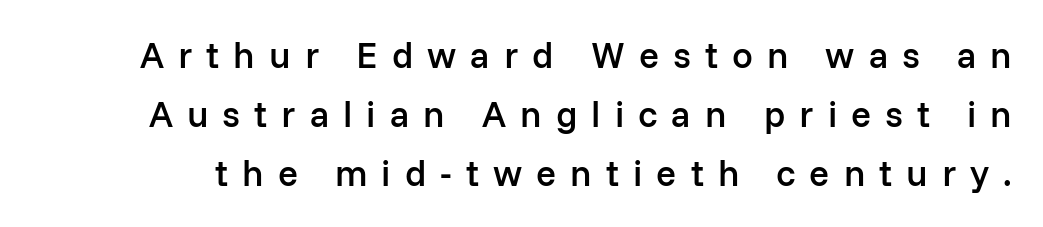
Q: Is the text bold? A: Semi-bold.
Q: Is the text italic (slanted)? A: No, it is upright.
Q: Is the typeface a serif or a sans-serif typeface? A: Sans-serif.
Q: Is the text underlined? A: No.
Q: Is the spacing between letters normal or unusually wide? A: Unusually wide.
Q: Is the spacing between lines tight, normal or loose? A: Normal.
Q: Width (condensed, normal, or wide)? A: Normal.
Q: Stroke contrast? A: Low.
Q: x-height? A: Medium.
Q: Monospaced? A: No.
